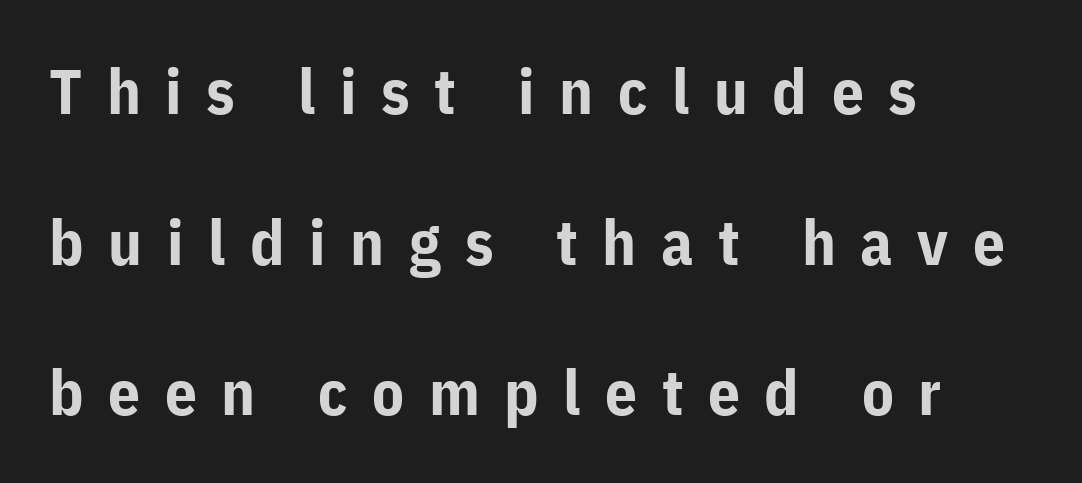
{"serif": "no", "italic": "no", "bold": "yes", "weight": "bold", "width": "normal", "stroke_contrast": "low", "x_height": "medium", "monospaced": "no", "underline": "no", "align": "left", "line_spacing": "loose", "line_spacing_ratio": 2.39, "letter_spacing": "wide", "letter_spacing_em": 0.39, "glyph_px": 63}
